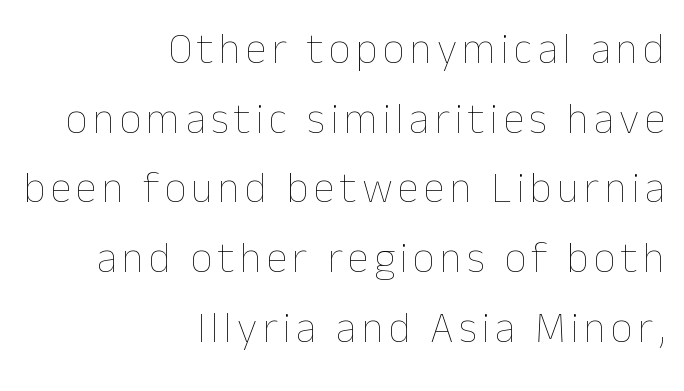
Stem width sits at or under what a default text font uses. Do the characters align in a grid? No, the font is proportional. The font's upright variant was chosen for this text. A student would call this right alignment; a typographer would say flush right, rag left. Plain, unruled lines of type. This sample keeps an unexceptional amount of space between lines.
